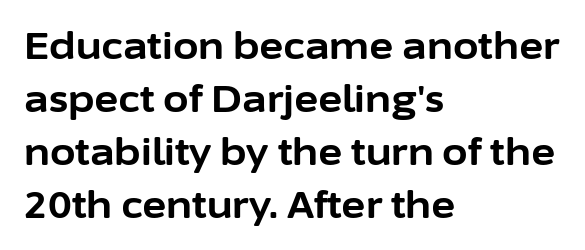
{"serif": "no", "italic": "no", "bold": "yes", "weight": "bold", "width": "normal", "stroke_contrast": "low", "x_height": "medium", "monospaced": "no", "underline": "no", "align": "left", "line_spacing": "normal", "line_spacing_ratio": 1.43, "letter_spacing": "normal", "letter_spacing_em": 0.0, "glyph_px": 37}
